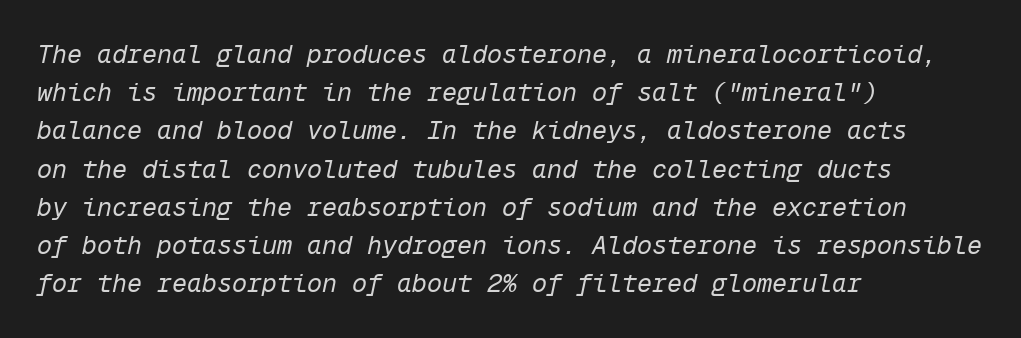
The image shows 25 px text type, italic (leaning right); set left-aligned, normal line spacing (1.53x), normal letter spacing, not underlined.
